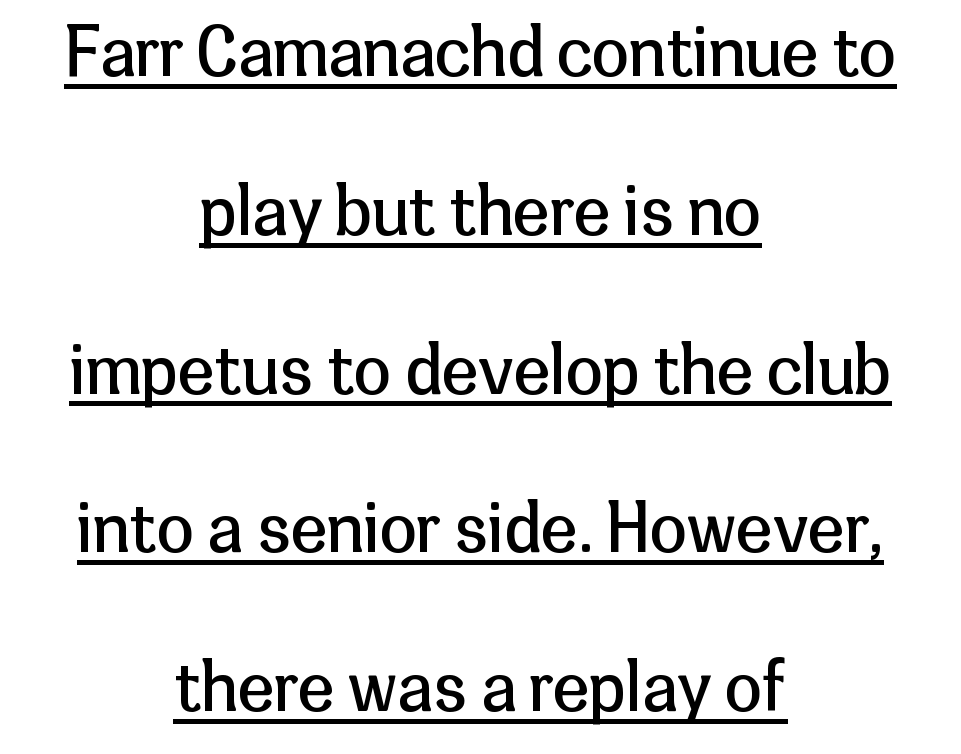
Looks like someone drew a line under every word here. This sample uses an upright cut, with every glyph sitting square on the baseline. Does extra space separate the letters? No, they use regular spacing. This sample uses a sans-serif face.
